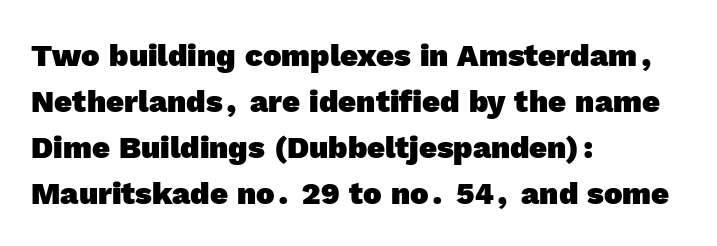
The image shows 31 px heavy sans-serif type; set left-aligned, normal line spacing (1.48x), normal letter spacing, not underlined; a medium x-height.
